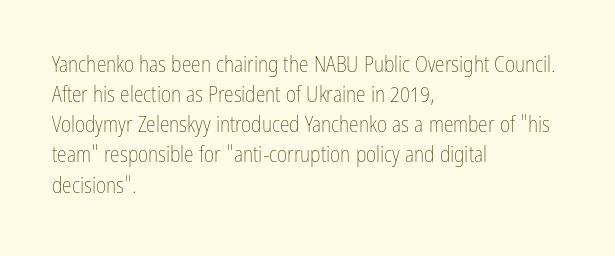
The letterforms sit shoulder to shoulder at normal distance. The space directly below the letters is spotless. Counters stay open thanks to moderate or lighter strokes. The vertical gap from one line to the next is medium. Ascenders rise straight up at ninety degrees. The ragged edge is on the right, which tells us the setting is flush left.
